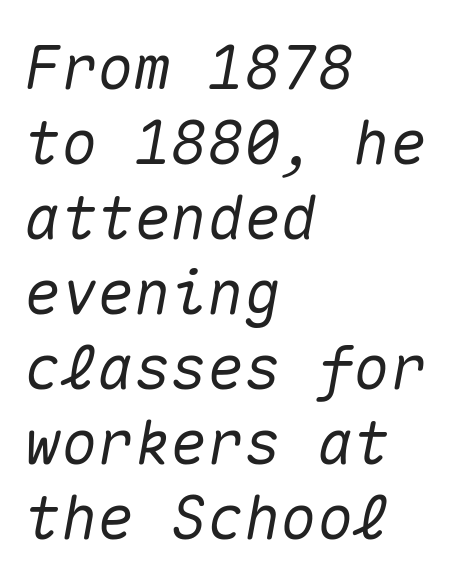
A typesetter would call this monospace, since all characters share one set width. The tracking reads as untouched default to a designer's eye. Style check: oblique. One-word summary of the alignment: left. No word sits above an underline.
